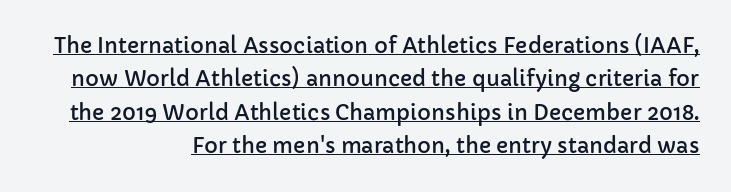
{"italic": "no", "underline": "yes", "align": "right", "line_spacing": "normal", "line_spacing_ratio": 1.59, "letter_spacing": "normal", "letter_spacing_em": 0.0, "glyph_px": 21}
